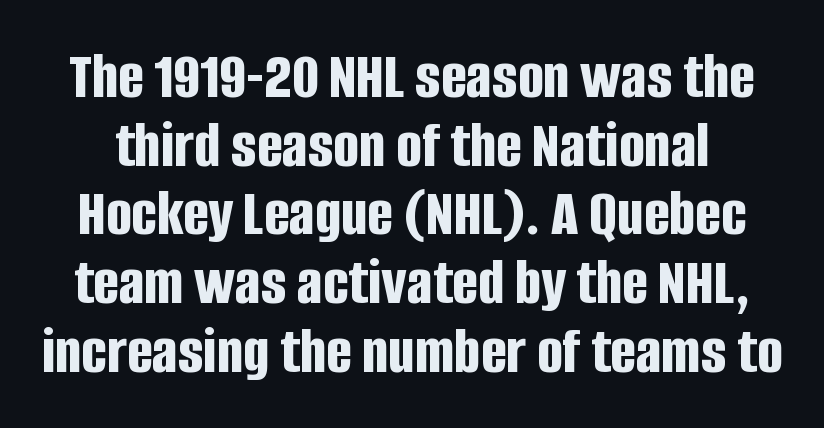
{"serif": "no", "italic": "no", "bold": "yes", "weight": "bold", "width": "condensed", "stroke_contrast": "low", "x_height": "large", "monospaced": "no", "underline": "no", "line_spacing": "tight", "line_spacing_ratio": 1.01, "letter_spacing": "normal", "letter_spacing_em": 0.0, "glyph_px": 68}
